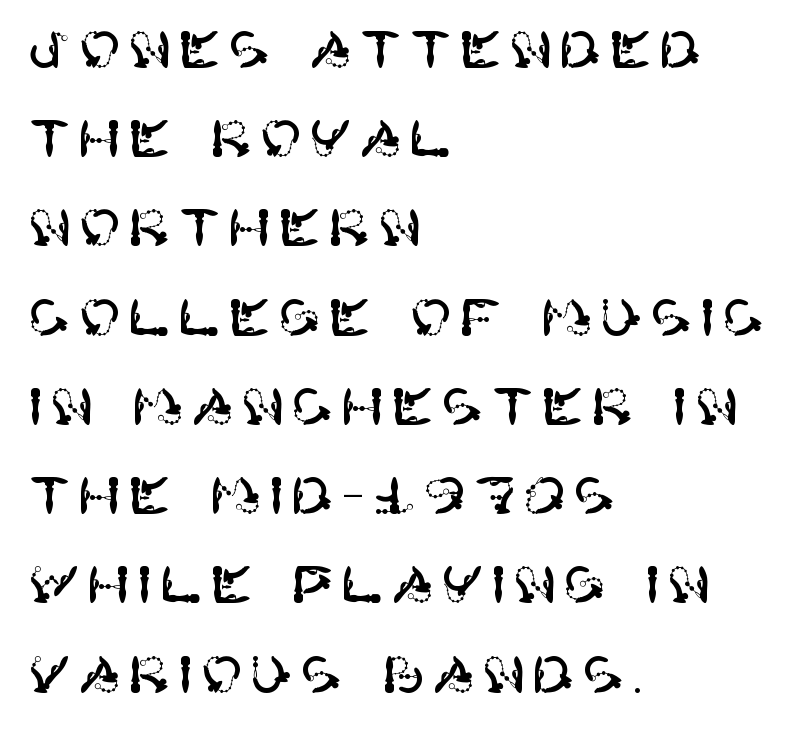
The image shows 51 px sans-serif type, upright; set left-aligned, line spacing 1.75x, not underlined; high stroke contrast and a large x-height.
